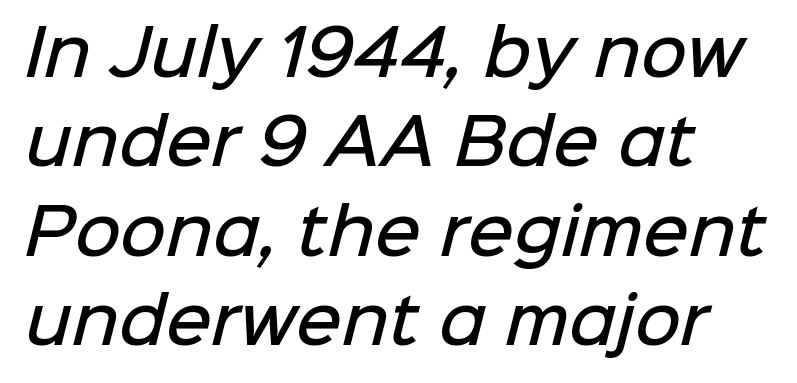
The image shows 63 px semibold sans-serif type; set left-aligned, normal line spacing (1.42x), normal letter spacing, not underlined; low stroke contrast and a medium x-height.
